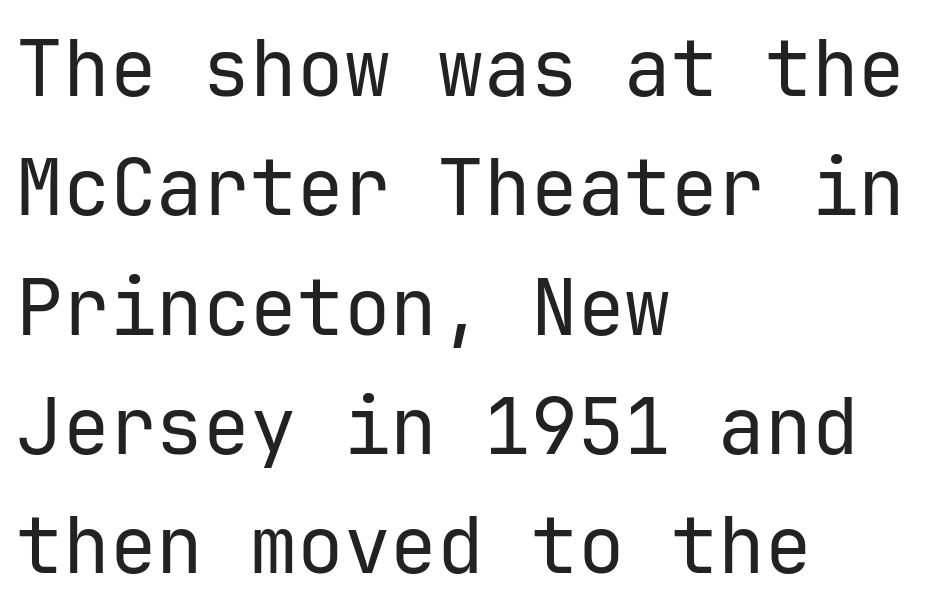
The image shows 78 px regular-weight sans-serif type, upright, monospaced; set left-aligned, normal line spacing (1.53x), normal letter spacing, not underlined; low stroke contrast and a medium x-height.
